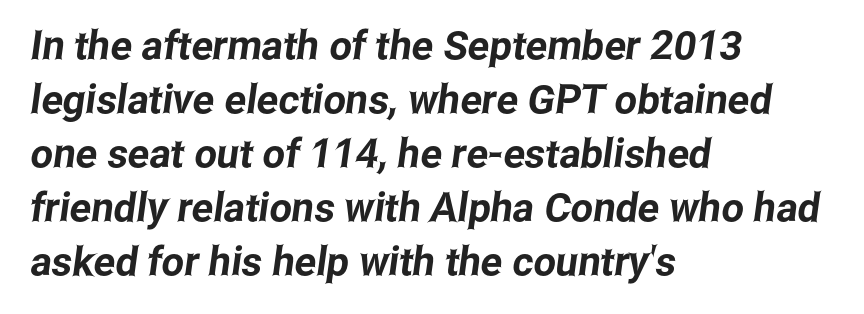
Q: Is the typeface a serif or a sans-serif typeface? A: Sans-serif.
Q: Is the text underlined? A: No.
Q: How is the paragraph aligned? A: Left-aligned.
Q: Is the spacing between letters normal or unusually wide? A: Normal.
Q: Is the spacing between lines tight, normal or loose? A: Normal.
Q: Width (condensed, normal, or wide)? A: Condensed.
Q: Stroke contrast? A: Low.
Q: x-height? A: Medium.
Q: Monospaced? A: No.
